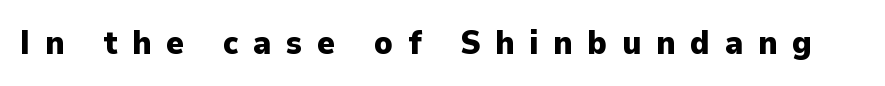
The image shows 33 px heavy sans-serif type, upright; set unusually wide letter spacing (+0.45 em), not underlined; low stroke contrast and a medium x-height.
